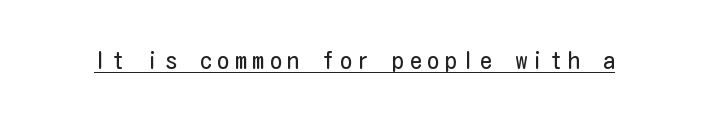
These lines have a slow, spaced-out rhythm from letter to letter. Does a line run under the words? Yes, clearly. Is the stroke heavy? The answer is a plain regular-or-lighter. Is there any slant? The stems are plumb.
